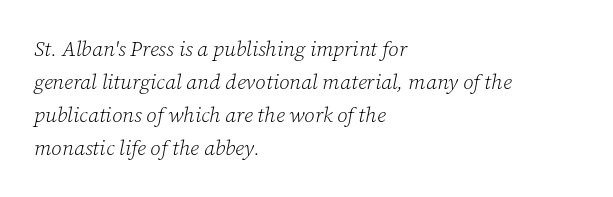
Q: Is the text bold? A: No.
Q: Is the text italic (slanted)? A: Yes, it leans right by about 12 degrees.
Q: Is the text underlined? A: No.
Q: How is the paragraph aligned? A: Left-aligned.
Q: Is the spacing between letters normal or unusually wide? A: Normal.
Q: Is the spacing between lines tight, normal or loose? A: Normal.
